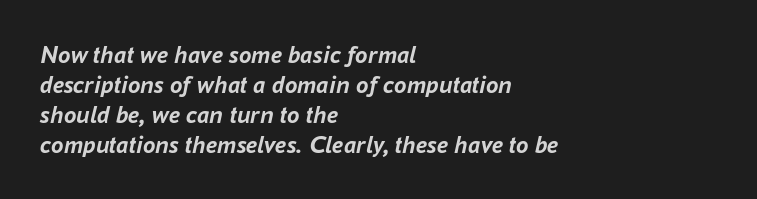
{"italic": "yes", "lean": "right", "slant_degrees": 16, "bold": "yes", "underline": "no", "align": "left", "line_spacing_ratio": 1.2, "letter_spacing": "normal", "letter_spacing_em": 0.0, "glyph_px": 25}
